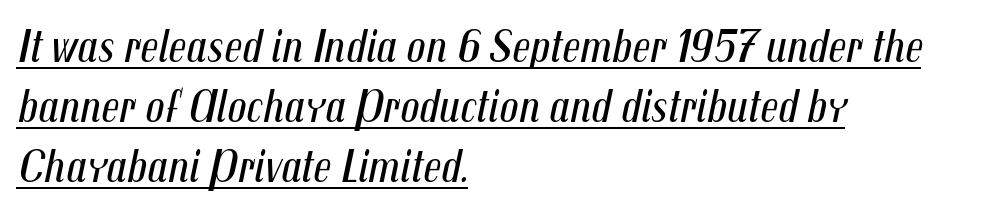
The face used here has a pronounced slope to its letters. Somebody hit Ctrl+U on this one — the words are underlined. The lines are quadded left. Each word holds together tightly as a unit, with standard inter-letter gaps. Horizontal bands of white between lines are of average thickness.
